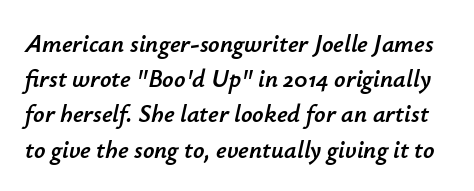
The image shows 25 px text type, italic (leaning right); set normal line spacing (1.41x), normal letter spacing, not underlined.
